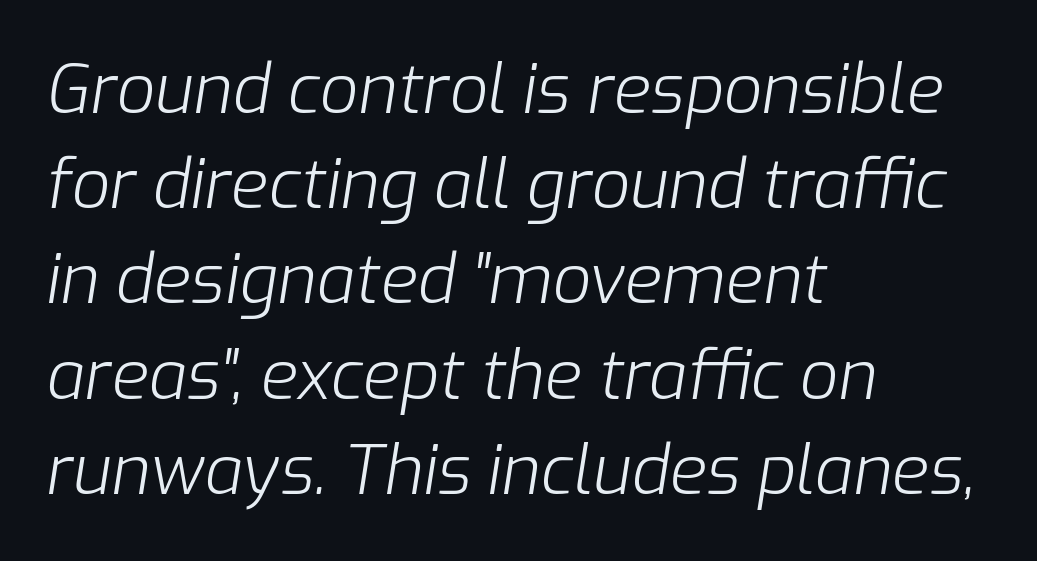
The image shows 68 px light type, italic (leaning right); set left-aligned, normal line spacing (1.4x), normal letter spacing, not underlined; low stroke contrast and a medium x-height.
